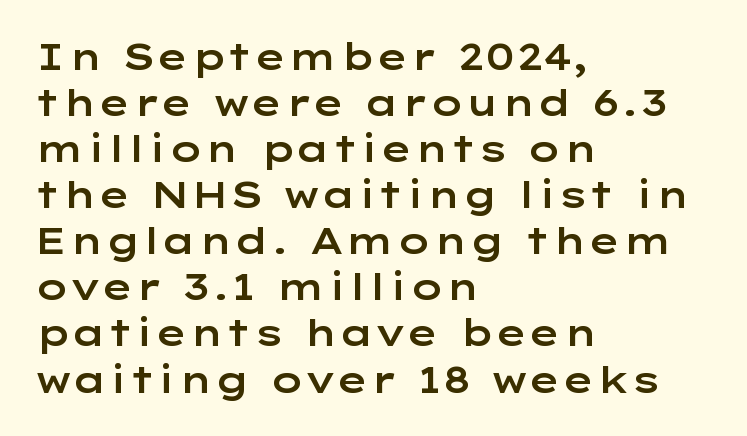
{"serif": "no", "italic": "no", "width": "wide", "stroke_contrast": "low", "x_height": "medium", "monospaced": "no", "underline": "no", "align": "left", "line_spacing": "normal", "line_spacing_ratio": 1.28, "letter_spacing": "normal", "letter_spacing_em": 0.0, "glyph_px": 36}
